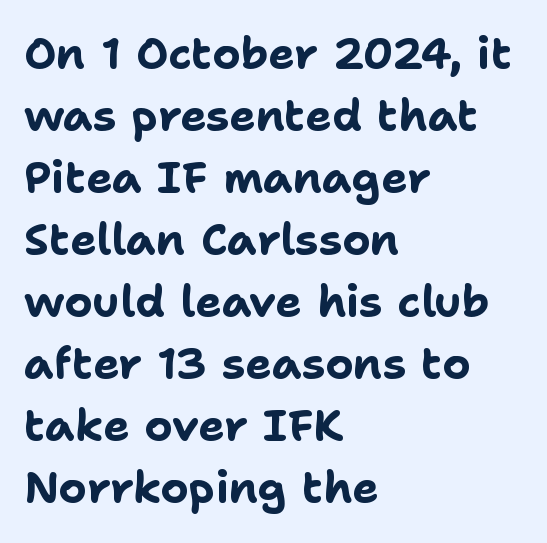
A full-strength bold gives these letters their thick strokes. The font's upright variant was chosen for this text. Type without underlining. Think of a printed novel: that variable character pitch is what you see here. The paragraph has a hard left edge and a soft right edge.
